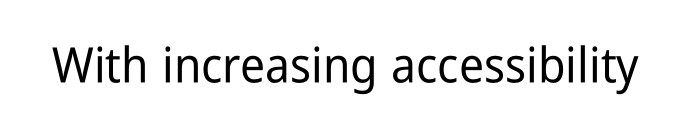
Q: Is the text italic (slanted)? A: No, it is upright.
Q: Is the typeface a serif or a sans-serif typeface? A: Sans-serif.
Q: Is the text underlined? A: No.
Q: Is the spacing between letters normal or unusually wide? A: Normal.
Q: Width (condensed, normal, or wide)? A: Condensed.
Q: Stroke contrast? A: Low.
Q: x-height? A: Medium.
Q: Monospaced? A: No.
